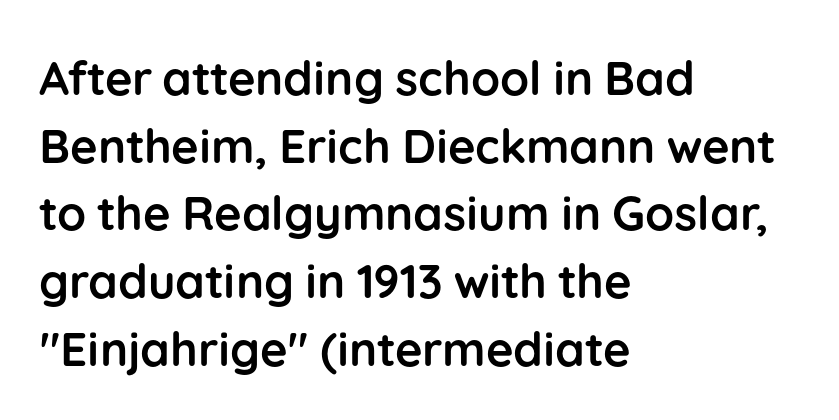
Q: Is the text bold? A: Yes.
Q: Is the text italic (slanted)? A: No, it is upright.
Q: Is the typeface a serif or a sans-serif typeface? A: Sans-serif.
Q: Is the text underlined? A: No.
Q: How is the paragraph aligned? A: Left-aligned.
Q: Is the spacing between letters normal or unusually wide? A: Normal.
Q: Is the spacing between lines tight, normal or loose? A: Normal.
Q: Width (condensed, normal, or wide)? A: Normal.
Q: Stroke contrast? A: Low.
Q: x-height? A: Medium.
Q: Monospaced? A: No.
